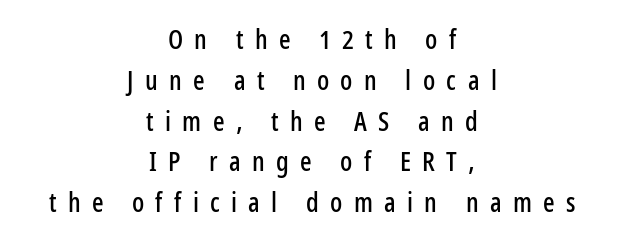
{"italic": "no", "underline": "no", "align": "center", "line_spacing": "normal", "line_spacing_ratio": 1.51, "letter_spacing": "wide", "letter_spacing_em": 0.42, "glyph_px": 27}
